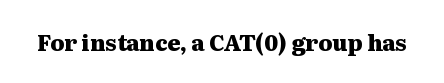
{"italic": "no", "bold": "yes", "underline": "no", "letter_spacing": "normal", "letter_spacing_em": 0.0, "glyph_px": 22}
